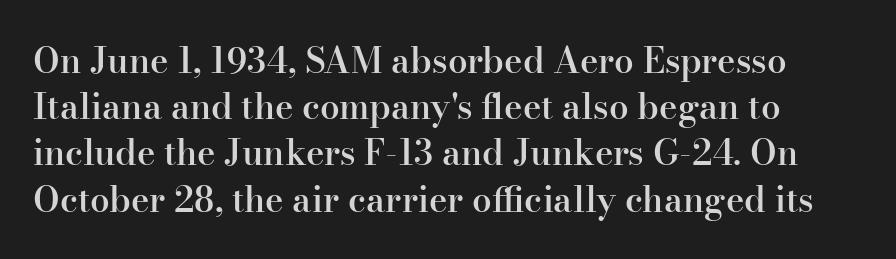
Q: Is the text bold? A: Semi-bold.
Q: Is the text italic (slanted)? A: No, it is upright.
Q: Is the typeface a serif or a sans-serif typeface? A: Serif.
Q: Is the text underlined? A: No.
Q: Is the spacing between letters normal or unusually wide? A: Normal.
Q: Is the spacing between lines tight, normal or loose? A: Normal.
Q: Width (condensed, normal, or wide)? A: Normal.
Q: Stroke contrast? A: High.
Q: x-height? A: Small.
Q: Monospaced? A: No.
